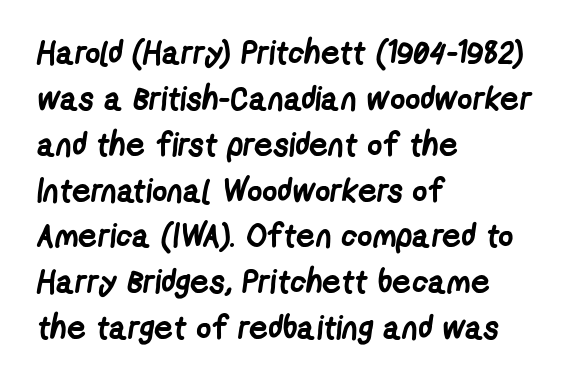
{"serif": "no", "bold": "yes", "weight": "semibold", "width": "condensed", "stroke_contrast": "low", "x_height": "medium", "monospaced": "no", "underline": "no", "align": "left", "line_spacing": "normal", "line_spacing_ratio": 1.39, "letter_spacing": "normal", "letter_spacing_em": 0.0, "glyph_px": 33}
